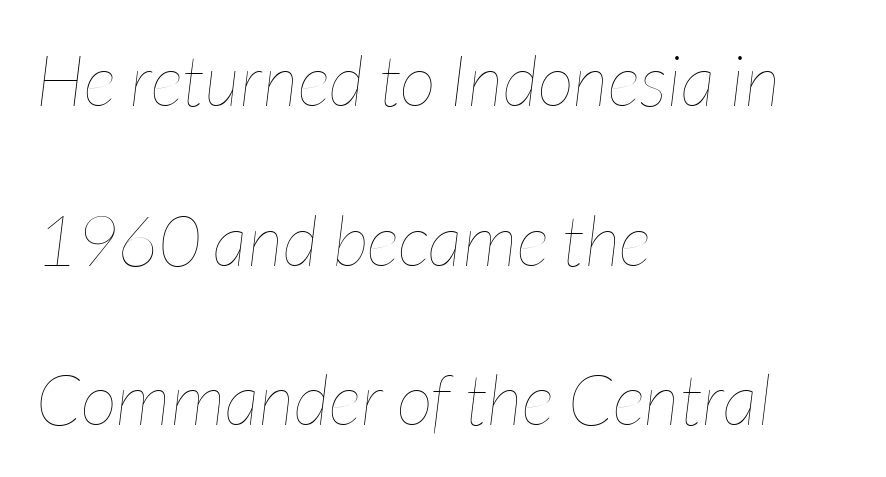
{"italic": "yes", "lean": "right", "slant_degrees": 7, "bold": "no", "weight": "thin", "width": "condensed", "stroke_contrast": "low", "x_height": "medium", "monospaced": "no", "underline": "no", "align": "left", "line_spacing": "loose", "line_spacing_ratio": 2.25, "letter_spacing": "normal", "letter_spacing_em": 0.0, "glyph_px": 71}
